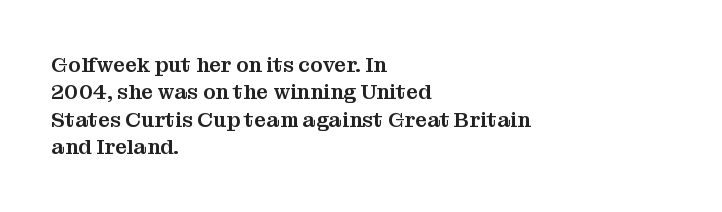
The image shows 21 px text type, upright; set left-aligned, normal line spacing (1.3x), normal letter spacing, not underlined.
